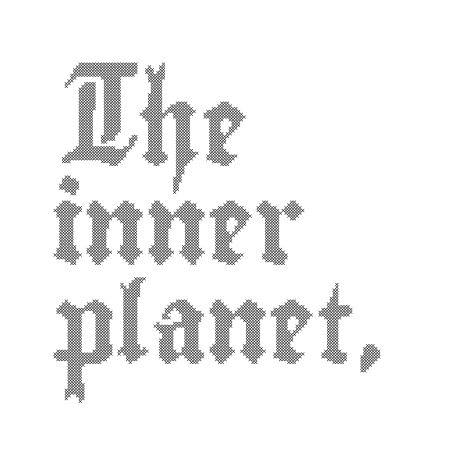
The image shows 78 px condensed type, upright; set left-aligned, normal line spacing (1.27x), normal letter spacing, not underlined; a small x-height.
